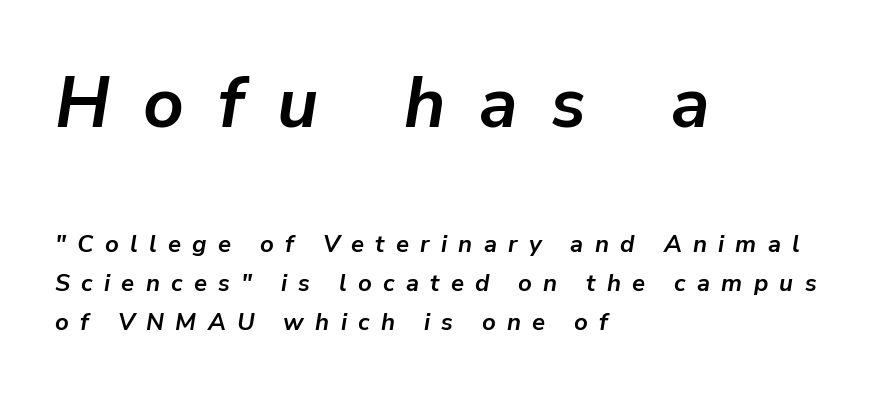
This is oblique type, the kind used for emphasis or titles. Is the letter spacing exaggerated? Yes — the characters are pushed far apart. Proportional: the letters do not fall into vertical columns. Plenty of ink on the page — the face is bold.
